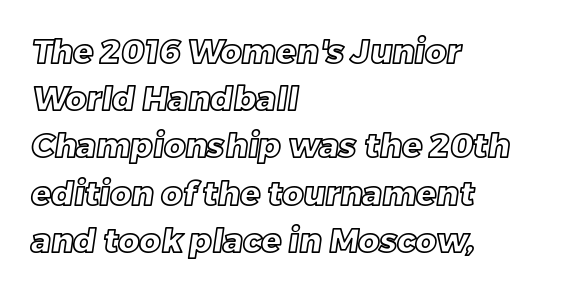
Q: Is the text underlined? A: No.
Q: How is the paragraph aligned? A: Left-aligned.
Q: Is the spacing between letters normal or unusually wide? A: Normal.
Q: Is the spacing between lines tight, normal or loose? A: Normal.
Q: Width (condensed, normal, or wide)? A: Normal.
Q: x-height? A: Large.
Q: Monospaced? A: No.
